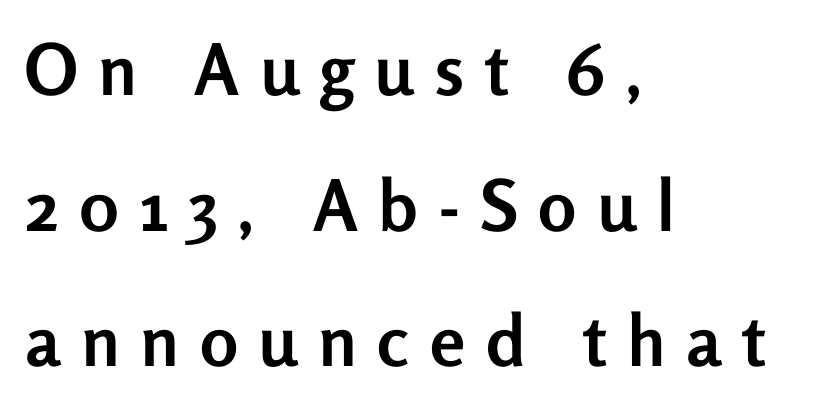
Q: Is the text bold? A: Yes.
Q: Is the text italic (slanted)? A: No, it is upright.
Q: Is the typeface a serif or a sans-serif typeface? A: Sans-serif.
Q: Is the text underlined? A: No.
Q: How is the paragraph aligned? A: Left-aligned.
Q: Is the spacing between letters normal or unusually wide? A: Unusually wide.
Q: Is the spacing between lines tight, normal or loose? A: Loose.
Q: Width (condensed, normal, or wide)? A: Normal.
Q: Stroke contrast? A: Low.
Q: x-height? A: Medium.
Q: Monospaced? A: No.
